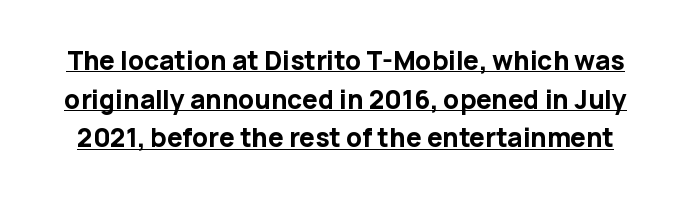
This is the regular roman posture of the typeface. You can see a thin bar hugging the bottom of the glyphs. The lines sit at an ordinary, default distance from one another. The typesetting leans heavy: a genuine bold.
